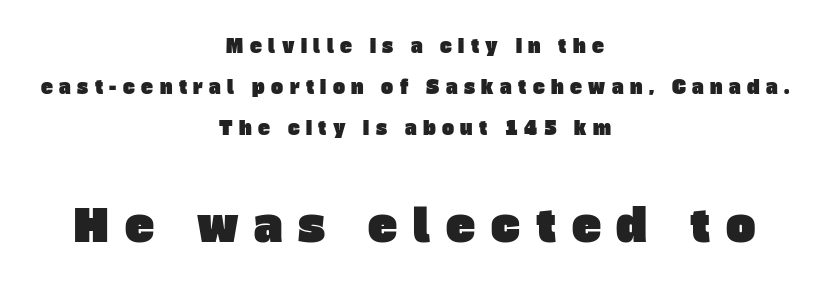
{"serif": "no", "width": "normal", "stroke_contrast": "low", "x_height": "large", "monospaced": "no", "underline": "no", "align": "center", "line_spacing": "loose", "line_spacing_ratio": 2.27, "letter_spacing": "wide", "letter_spacing_em": 0.36, "larger_block": "second", "size_ratio": 2.44, "glyph_px": 44}
